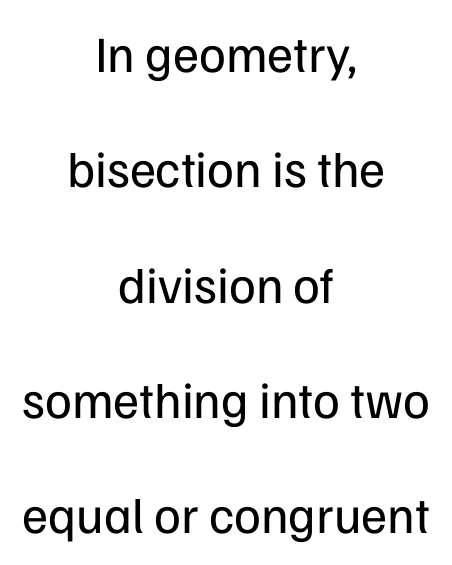
{"serif": "no", "italic": "no", "bold": "no", "weight": "regular", "width": "normal", "stroke_contrast": "low", "x_height": "medium", "monospaced": "no", "underline": "no", "align": "center", "line_spacing": "loose", "line_spacing_ratio": 2.26, "letter_spacing": "normal", "letter_spacing_em": 0.0, "glyph_px": 51}
